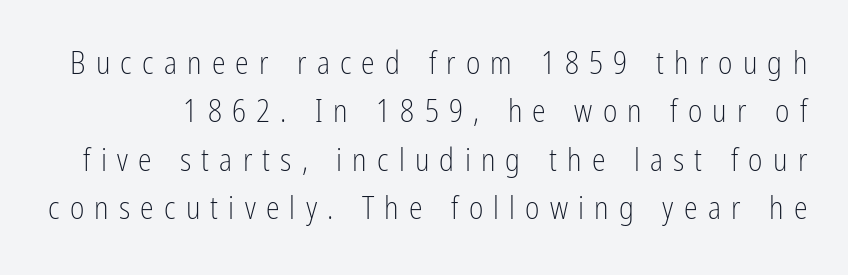
{"serif": "no", "italic": "no", "bold": "no", "weight": "light", "width": "condensed", "stroke_contrast": "low", "x_height": "medium", "monospaced": "no", "underline": "no", "line_spacing": "normal", "line_spacing_ratio": 1.56, "letter_spacing": "wide", "letter_spacing_em": 0.33, "glyph_px": 31}
